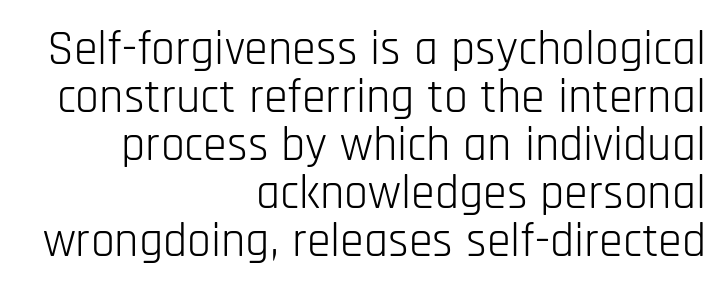
{"serif": "no", "italic": "no", "bold": "no", "weight": "light", "width": "condensed", "stroke_contrast": "low", "x_height": "large", "monospaced": "no", "underline": "no", "align": "right", "line_spacing": "tight", "line_spacing_ratio": 1.0, "letter_spacing": "normal", "letter_spacing_em": 0.0, "glyph_px": 48}
